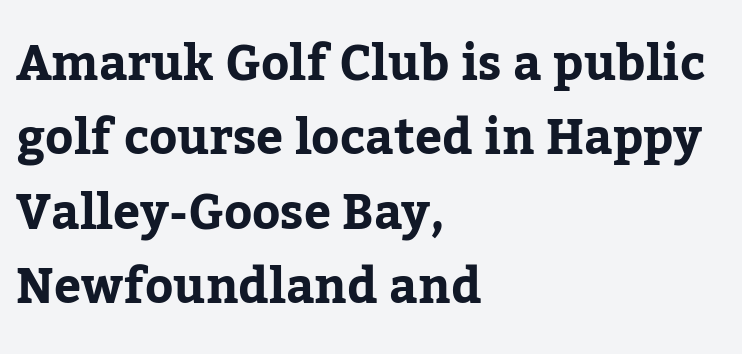
The image shows 48 px bold serif type, upright; set left-aligned, normal line spacing (1.55x), normal letter spacing, not underlined; low stroke contrast and a medium x-height.
